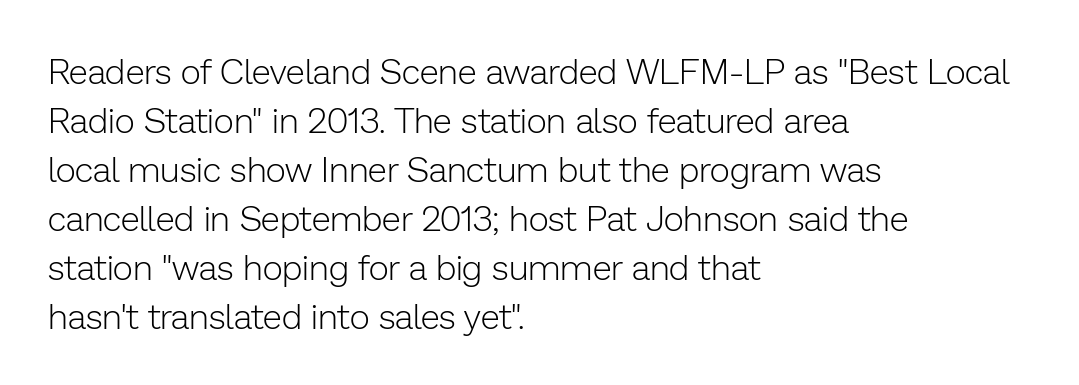
Plain, unruled lines of type. Weight class: somewhere from thin through regular. A typesetter would call this leading conventional body-copy spacing. The rendering shows plain stroke endings on the letterforms — a sans-serif design.
